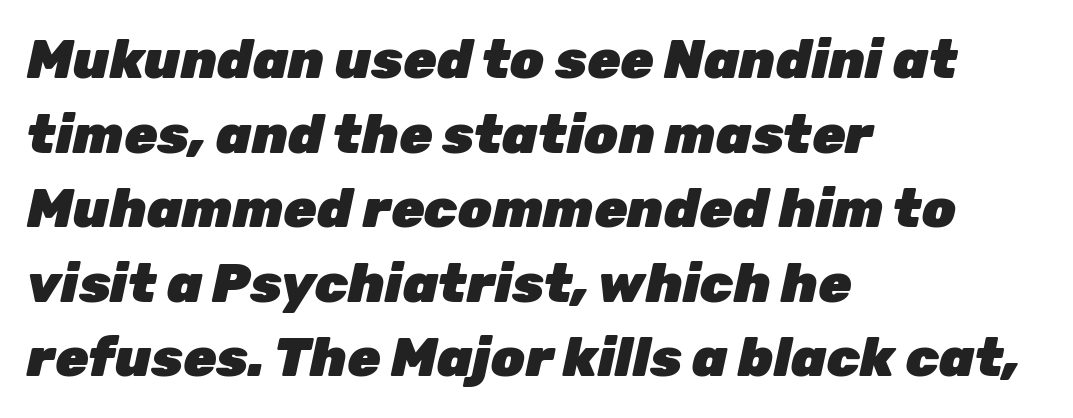
The image shows 54 px heavy type, italic (leaning right); set left-aligned, normal line spacing (1.38x), normal letter spacing, not underlined; low stroke contrast and a medium x-height.
